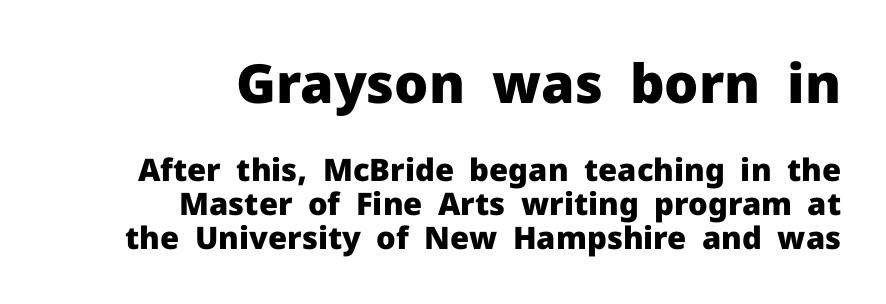
Q: Is the text bold? A: Yes.
Q: Is the text italic (slanted)? A: No, it is upright.
Q: Is the typeface a serif or a sans-serif typeface? A: Sans-serif.
Q: Is the text underlined? A: No.
Q: How is the paragraph aligned? A: Right-aligned.
Q: Is the spacing between letters normal or unusually wide? A: Normal.
Q: Is the spacing between lines tight, normal or loose? A: Tight.
Q: Which block of text is set in a larger size, the first (top) or the second (bottom)? A: The first (top) one.
Q: Width (condensed, normal, or wide)? A: Normal.
Q: Stroke contrast? A: Low.
Q: x-height? A: Medium.
Q: Monospaced? A: No.
